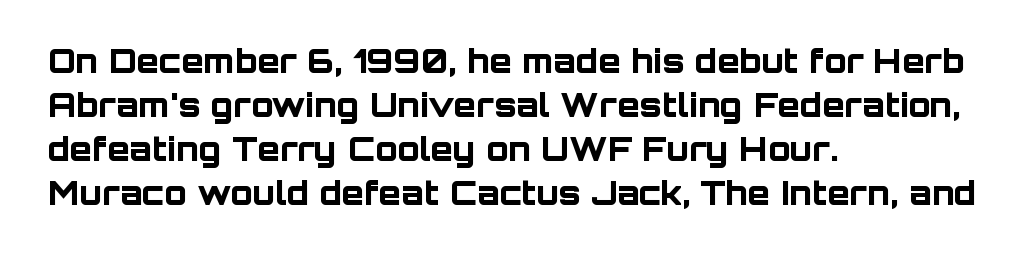
This sample has the flowing, uneven cadence of proportional lettering. Posture: upright roman. Weight check: bold — yes, fully. A sans-serif font was chosen for this passage.
